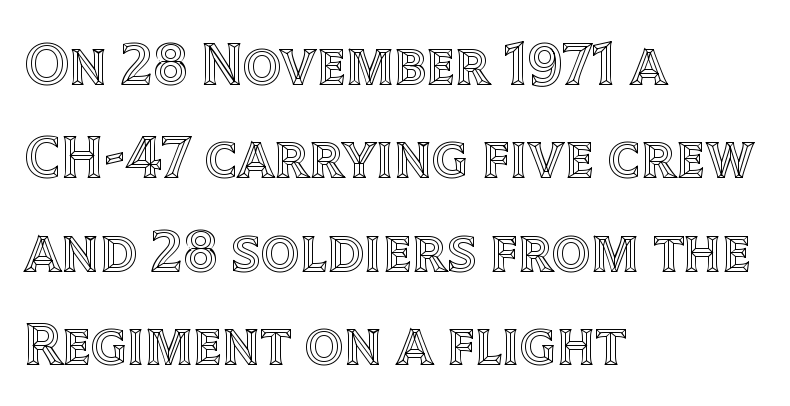
{"italic": "no", "width": "normal", "x_height": "large", "monospaced": "no", "underline": "no", "align": "left", "line_spacing": "normal", "line_spacing_ratio": 1.53, "letter_spacing": "normal", "letter_spacing_em": 0.0, "glyph_px": 61}
